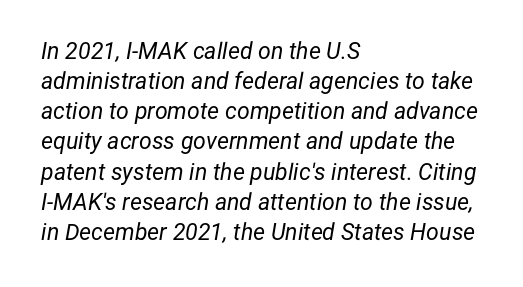
Honestly, there is no underline to notice here at all. The font is comparable to plain body text, perhaps lighter. Regular leading. The passage shown has conventional tracking throughout.
